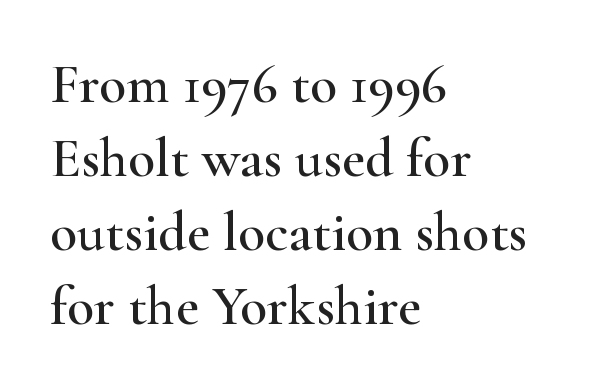
{"serif": "yes", "italic": "no", "width": "wide", "stroke_contrast": "high", "x_height": "small", "monospaced": "no", "underline": "no", "align": "left", "line_spacing": "normal", "line_spacing_ratio": 1.32, "letter_spacing": "normal", "letter_spacing_em": 0.0, "glyph_px": 56}
